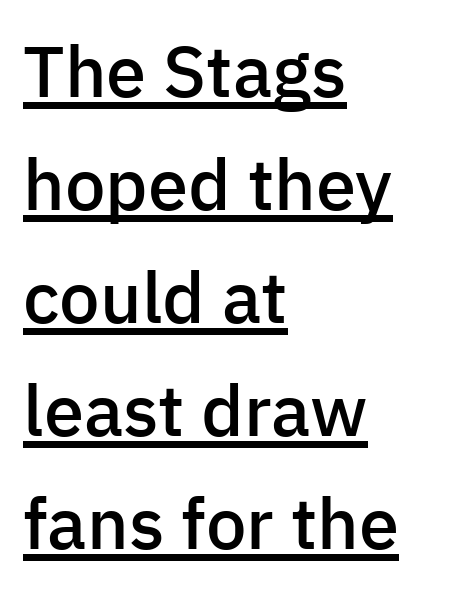
{"serif": "no", "italic": "no", "bold": "semi", "weight": "semibold", "width": "normal", "stroke_contrast": "low", "x_height": "medium", "monospaced": "no", "underline": "yes", "align": "left", "line_spacing": "normal", "line_spacing_ratio": 1.57, "letter_spacing": "normal", "letter_spacing_em": 0.0, "glyph_px": 72}
